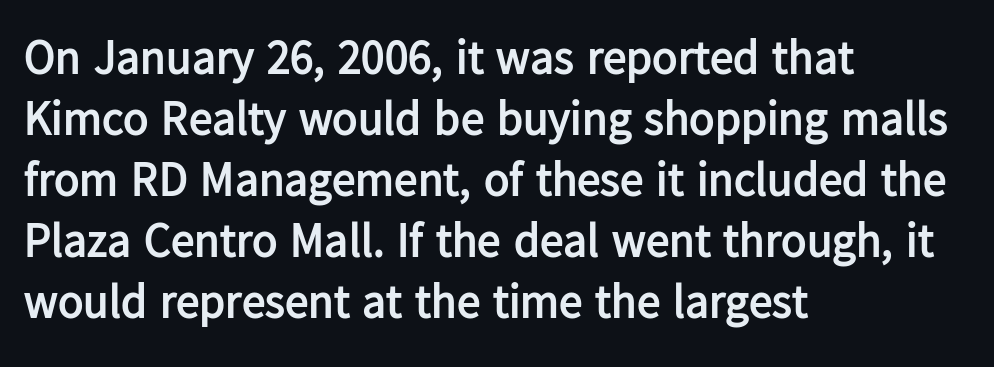
The face used here is rendered with its standard letterfit. The passage shown is not underscored anywhere. The sample has been set heavy, in full bold. Classification — sans serif. Compared with a centered layout, this one pins lines to the left instead. Varying glyph widths throughout — classic text-font behaviour.
